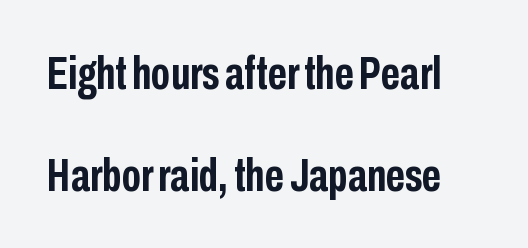
Regarding leading, the lines here are spaced well apart. The sample has been set heavy, in full bold. Letters rest on an invisible, unmarked baseline. The face used here is proportionally spaced, like ordinary book or web type.
